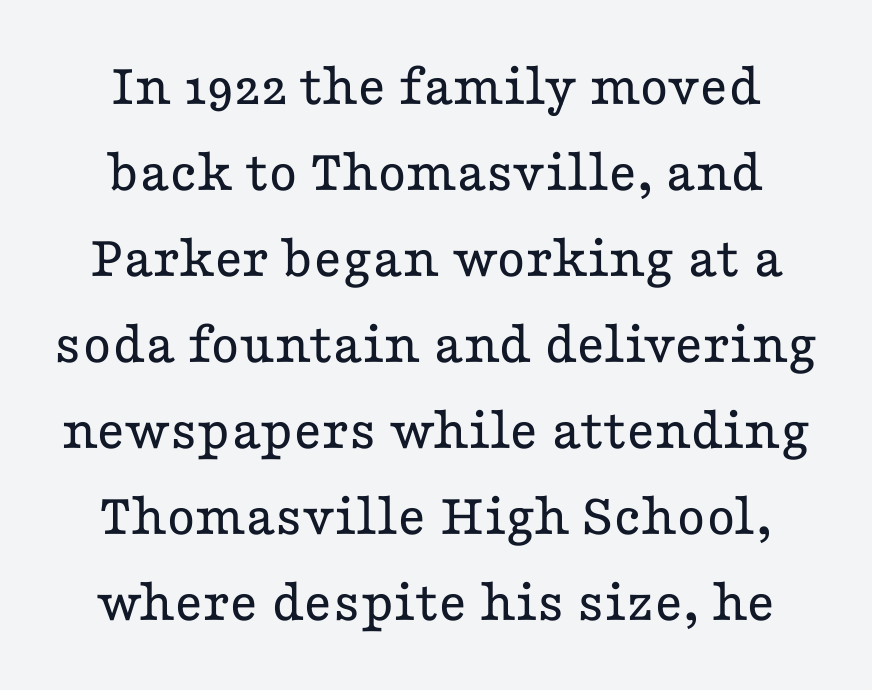
Q: Is the text bold? A: No.
Q: Is the text italic (slanted)? A: No, it is upright.
Q: Is the typeface a serif or a sans-serif typeface? A: Serif.
Q: Is the text underlined? A: No.
Q: How is the paragraph aligned? A: Centered.
Q: Is the spacing between letters normal or unusually wide? A: Normal.
Q: Is the spacing between lines tight, normal or loose? A: Normal.
Q: Width (condensed, normal, or wide)? A: Wide.
Q: Stroke contrast? A: Low.
Q: x-height? A: Medium.
Q: Monospaced? A: No.
